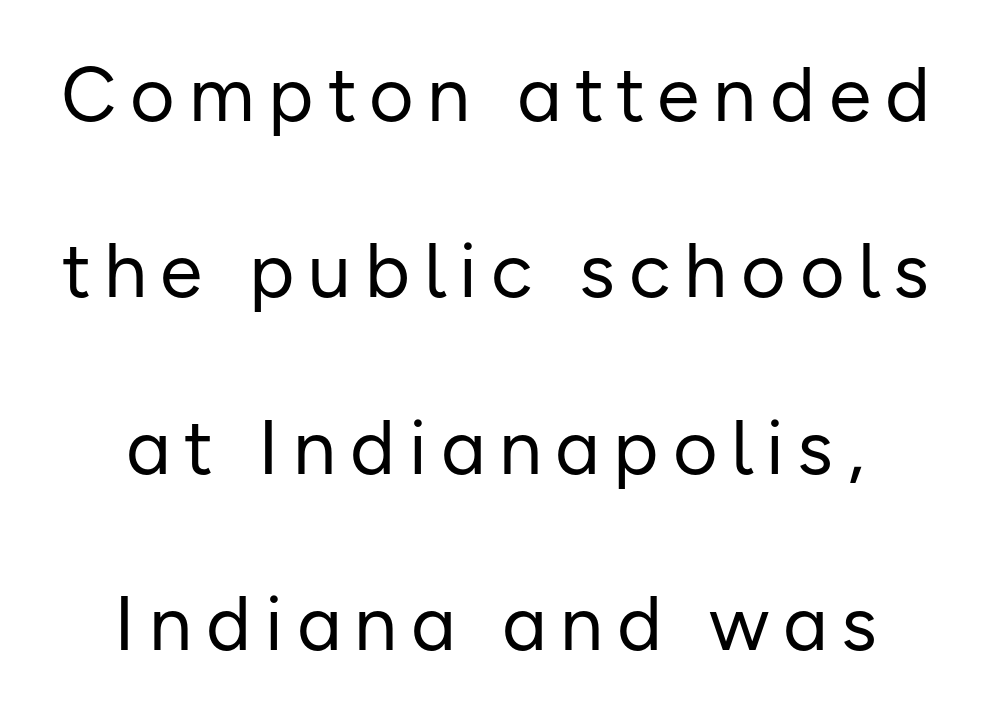
{"serif": "no", "italic": "no", "bold": "no", "weight": "regular", "width": "normal", "stroke_contrast": "low", "x_height": "medium", "monospaced": "no", "underline": "no", "align": "center", "line_spacing": "loose", "line_spacing_ratio": 2.29, "glyph_px": 77}
